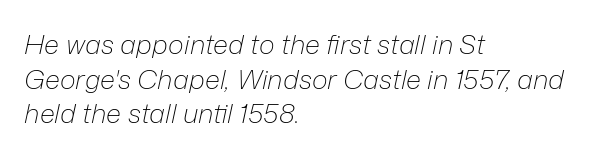
This is oblique type, the kind used for emphasis or titles. Each line starts at the same left margin while the right side varies. A typesetter would call this leading conventional body-copy spacing. Decoration check: the copy has no underline. Caption: face not bold, strokes unweighted. Caption: standard tracking, unaltered.
